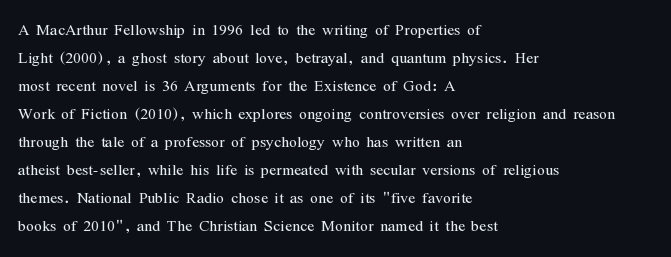
Q: Is the text bold? A: No.
Q: Is the text italic (slanted)? A: No, it is upright.
Q: Is the text underlined? A: No.
Q: How is the paragraph aligned? A: Left-aligned.
Q: Is the spacing between letters normal or unusually wide? A: Normal.
Q: Is the spacing between lines tight, normal or loose? A: Normal.
